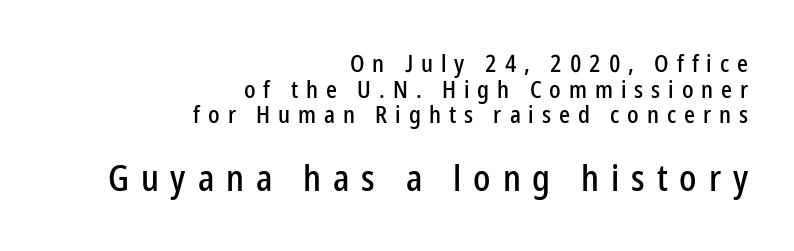
{"serif": "no", "italic": "no", "width": "condensed", "stroke_contrast": "low", "x_height": "medium", "monospaced": "no", "underline": "no", "align": "right", "line_spacing": "tight", "line_spacing_ratio": 1.07, "letter_spacing": "wide", "letter_spacing_em": 0.33, "larger_block": "second", "size_ratio": 1.5, "glyph_px": 36}
